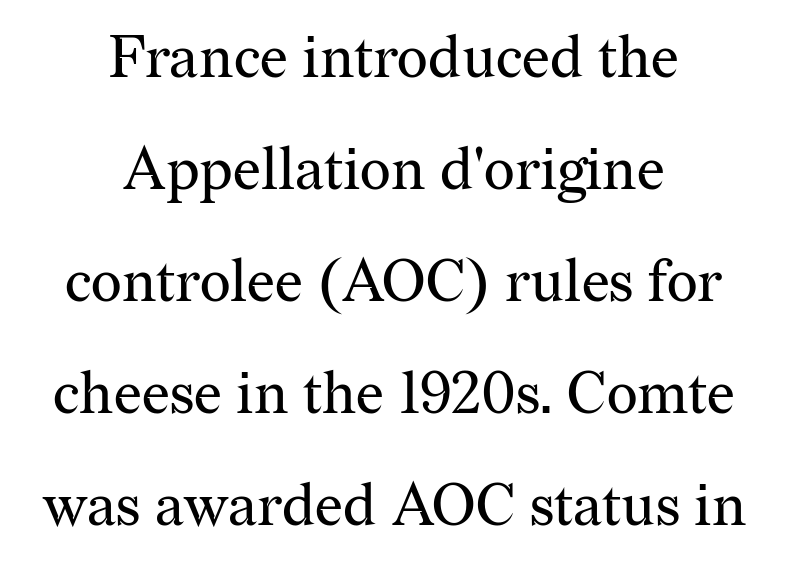
{"serif": "yes", "italic": "no", "bold": "no", "weight": "regular", "width": "normal", "stroke_contrast": "medium", "x_height": "medium", "monospaced": "no", "underline": "no", "align": "center", "line_spacing": "loose", "line_spacing_ratio": 1.9, "letter_spacing": "normal", "letter_spacing_em": 0.0, "glyph_px": 59}
